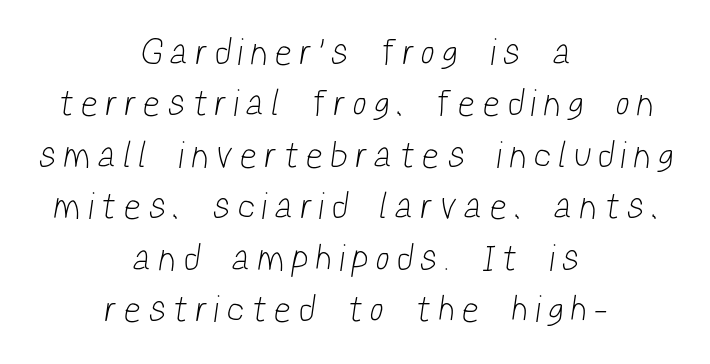
The image shows 37 px light, condensed sans-serif type; set centered, normal line spacing (1.39x), unusually wide letter spacing (+0.28 em), not underlined; low stroke contrast and a medium x-height.
